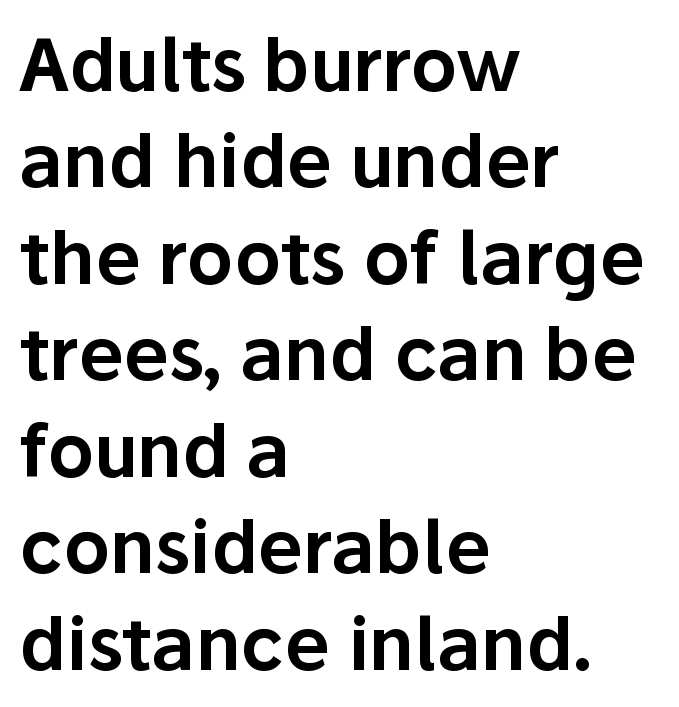
The image shows 72 px sans-serif type, upright; set left-aligned, normal line spacing (1.34x), normal letter spacing, not underlined; low stroke contrast and a medium x-height.
